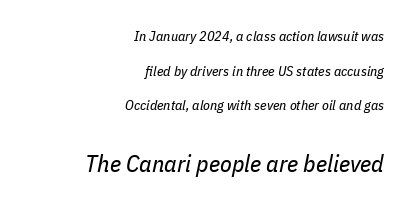
The image shows 24 px text type, italic (leaning right); set right-aligned, loose line spacing (2.47x), normal letter spacing, not underlined; the second (bottom) block is 1.71x larger.
